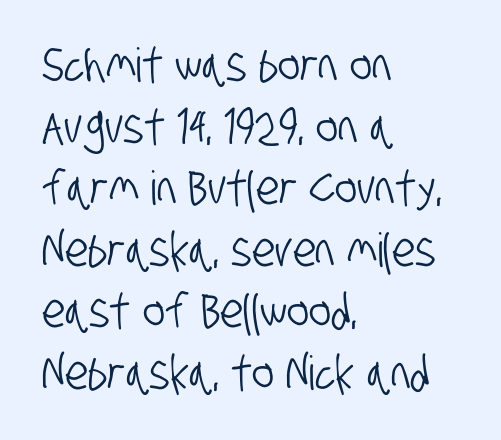
The image shows 47 px condensed sans-serif type; set left-aligned, normal line spacing (1.31x), normal letter spacing, not underlined; low stroke contrast and a large x-height.
